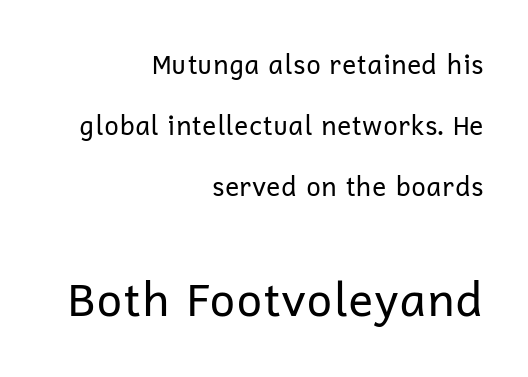
The image shows 46 px regular-weight sans-serif type, upright; set right-aligned, loose line spacing (2.35x), normal letter spacing, not underlined; the second (bottom) block is 1.77x larger; low stroke contrast and a medium x-height.
